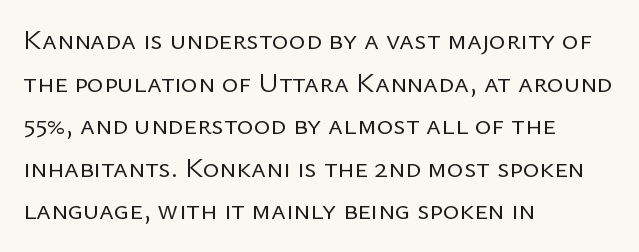
Tracking value appears to be zero — textbook default spacing. Alignment: flush left. In terms of letterform style, serifs are entirely absent. The weight tops out at a normal text grade.
